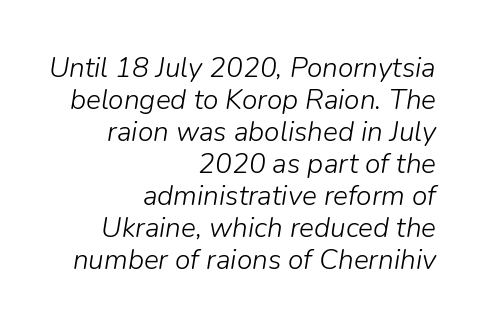
The image shows 28 px light type, italic (leaning right); set right-aligned, tight line spacing (1.14x), normal letter spacing, not underlined; low stroke contrast and a medium x-height.
